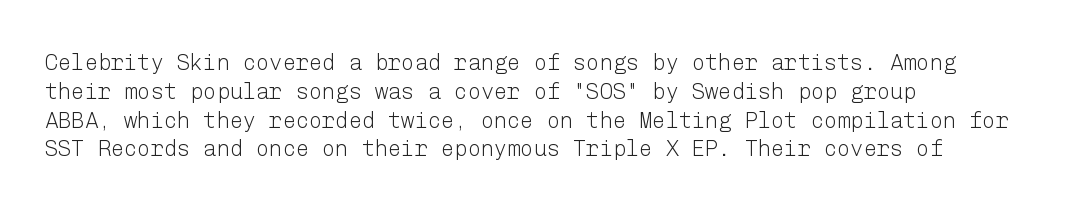
Q: Is the text bold? A: No.
Q: Is the text italic (slanted)? A: No, it is upright.
Q: Is the text underlined? A: No.
Q: How is the paragraph aligned? A: Left-aligned.
Q: Is the spacing between letters normal or unusually wide? A: Normal.
Q: Is the spacing between lines tight, normal or loose? A: Normal.
